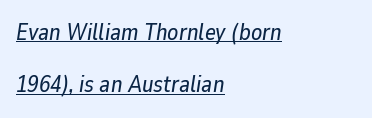
{"italic": "yes", "lean": "right", "slant_degrees": 9, "underline": "yes", "align": "left", "line_spacing": "loose", "line_spacing_ratio": 2.27, "letter_spacing": "normal", "letter_spacing_em": 0.0, "glyph_px": 23}
